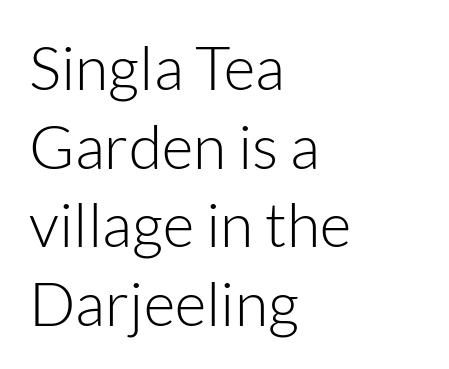
{"serif": "no", "italic": "no", "bold": "no", "weight": "light", "width": "normal", "stroke_contrast": "low", "x_height": "medium", "monospaced": "no", "underline": "no", "align": "left", "line_spacing": "normal", "line_spacing_ratio": 1.29, "letter_spacing": "normal", "letter_spacing_em": 0.0, "glyph_px": 61}
